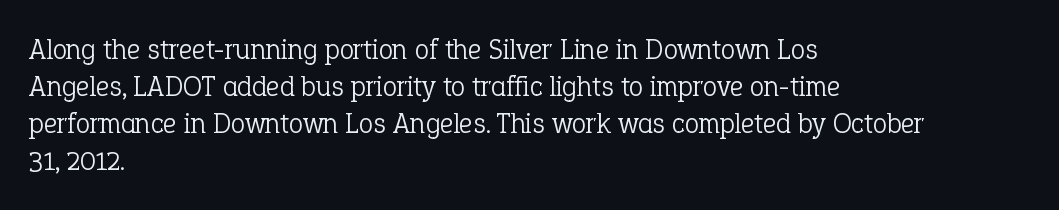
{"serif": "yes", "italic": "no", "bold": "no", "weight": "light", "width": "normal", "stroke_contrast": "low", "x_height": "medium", "monospaced": "no", "underline": "no", "align": "left", "line_spacing": "normal", "line_spacing_ratio": 1.28, "letter_spacing": "normal", "letter_spacing_em": 0.0, "glyph_px": 29}
